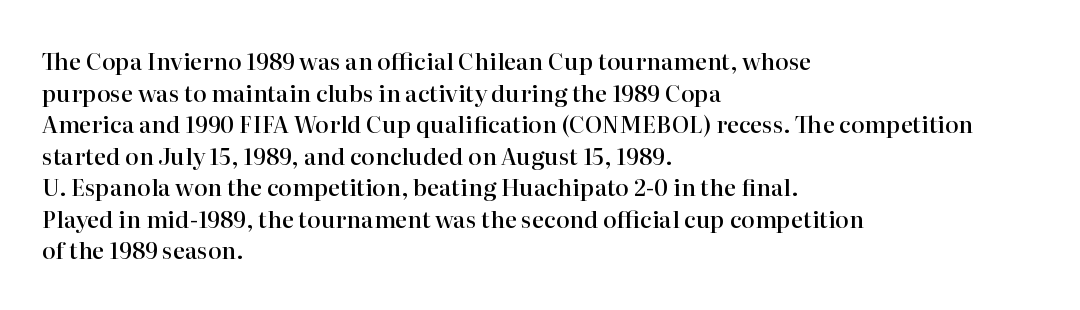
The image shows 23 px text type, upright; set left-aligned, normal line spacing (1.37x), normal letter spacing, not underlined.
